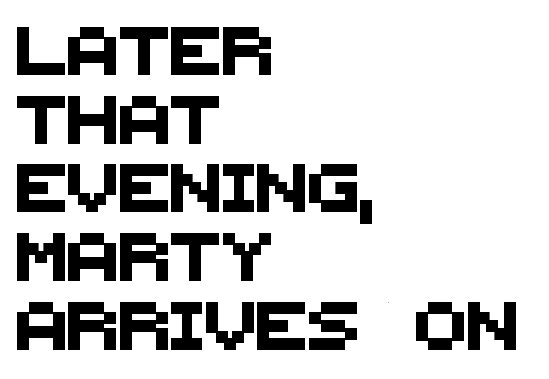
Q: Is the typeface a serif or a sans-serif typeface? A: Sans-serif.
Q: Is the text underlined? A: No.
Q: How is the paragraph aligned? A: Left-aligned.
Q: Is the spacing between letters normal or unusually wide? A: Normal.
Q: Is the spacing between lines tight, normal or loose? A: Normal.
Q: Width (condensed, normal, or wide)? A: Normal.
Q: Stroke contrast? A: Medium.
Q: x-height? A: Large.
Q: Monospaced? A: No.
